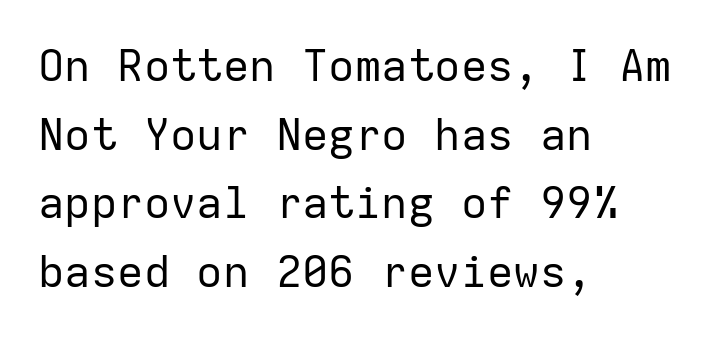
Q: Is the text bold? A: No.
Q: Is the text italic (slanted)? A: No, it is upright.
Q: Is the typeface a serif or a sans-serif typeface? A: Sans-serif.
Q: Is the text underlined? A: No.
Q: How is the paragraph aligned? A: Left-aligned.
Q: Is the spacing between letters normal or unusually wide? A: Normal.
Q: Is the spacing between lines tight, normal or loose? A: Normal.
Q: Width (condensed, normal, or wide)? A: Normal.
Q: Stroke contrast? A: Low.
Q: x-height? A: Medium.
Q: Monospaced? A: Yes.
